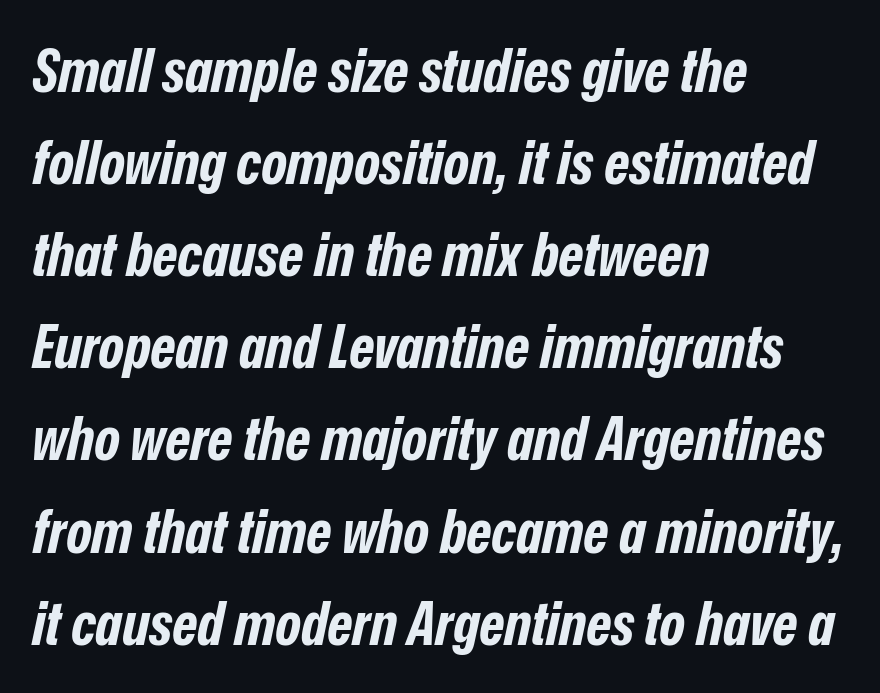
The passage shown stacks its lines at a standard gap. Is this a fixed-width face? No — the glyphs have proportional, varying widths. Tracking value appears to be zero — textbook default spacing. If you drew a line through each stem, it would be angled. Bare-footed words on every line. The passage shown is emphatically bold.
